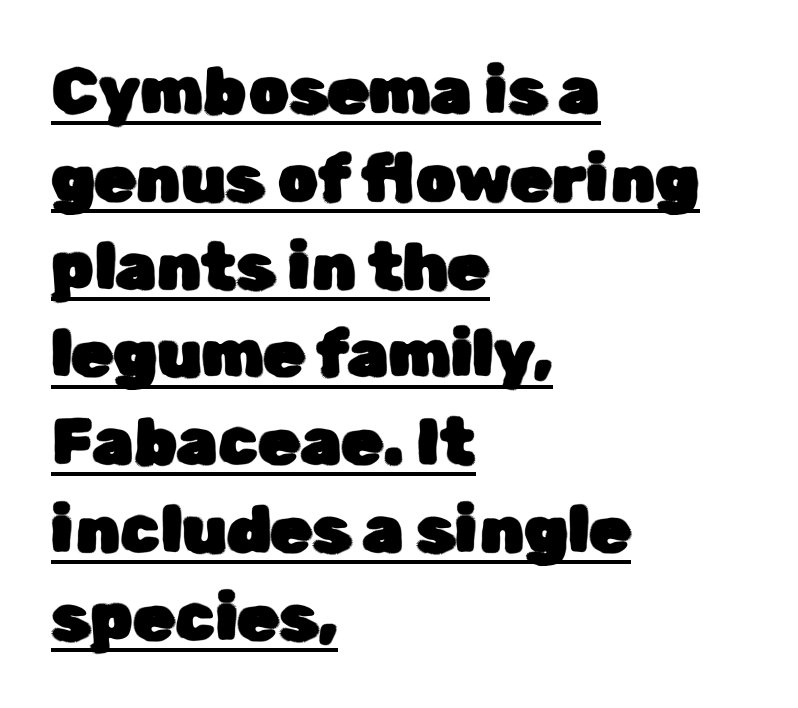
Q: Is the text italic (slanted)? A: No, it is upright.
Q: Is the typeface a serif or a sans-serif typeface? A: Sans-serif.
Q: Is the text underlined? A: Yes.
Q: How is the paragraph aligned? A: Left-aligned.
Q: Is the spacing between letters normal or unusually wide? A: Normal.
Q: Is the spacing between lines tight, normal or loose? A: Normal.
Q: Width (condensed, normal, or wide)? A: Normal.
Q: Stroke contrast? A: Low.
Q: x-height? A: Medium.
Q: Monospaced? A: No.
